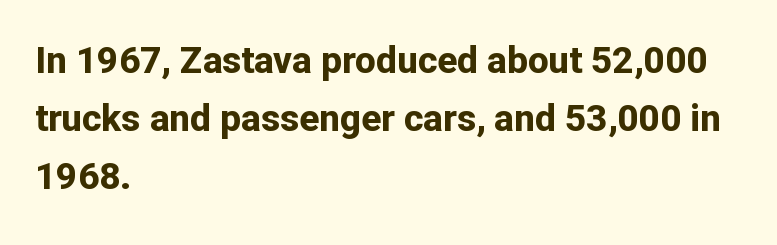
The image shows 37 px bold sans-serif type, upright; set left-aligned, normal line spacing (1.57x), normal letter spacing, not underlined; low stroke contrast and a medium x-height.
